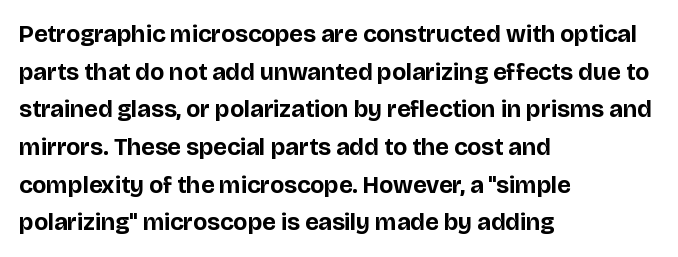
The image shows 24 px bold type, upright; set left-aligned, normal line spacing (1.57x), normal letter spacing, not underlined.
